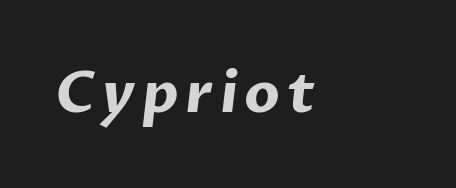
The image shows 57 px bold sans-serif type; set not underlined; low stroke contrast and a medium x-height.
